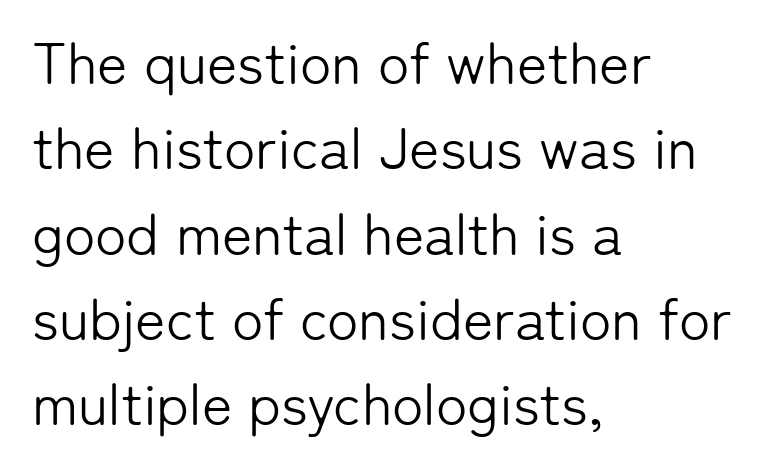
{"serif": "no", "italic": "no", "bold": "no", "weight": "light", "width": "normal", "stroke_contrast": "low", "x_height": "medium", "monospaced": "no", "underline": "no", "align": "left", "line_spacing": "normal", "line_spacing_ratio": 1.47, "letter_spacing": "normal", "letter_spacing_em": 0.0, "glyph_px": 58}
